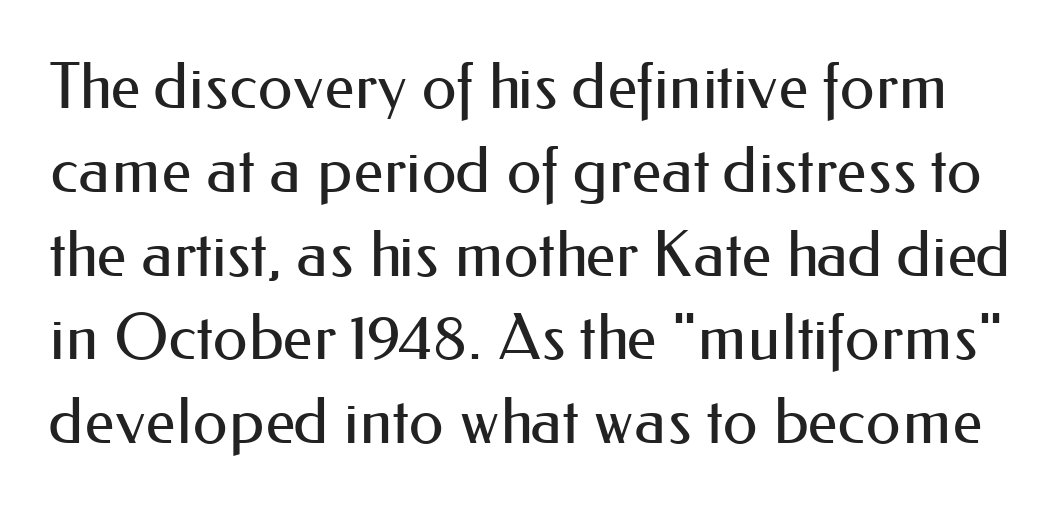
When letters stand straight like this, we call the style roman or upright. Typographically, this falls in the sans-serif category. Stroke thickness stays within the range of a standard reading face or lighter. A typesetter would call this proportional, since set widths differ per character. Does the leading feel generous? No, just average.
